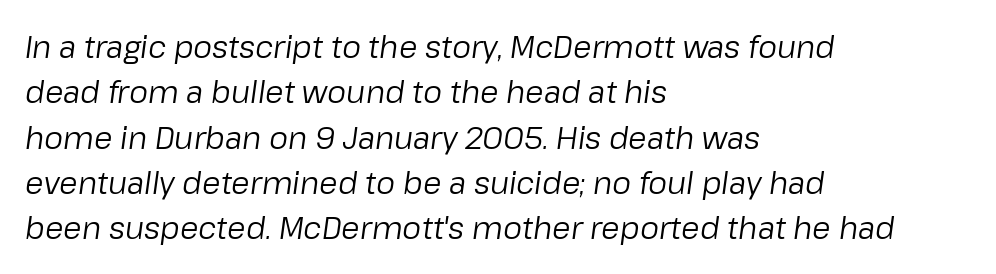
The specimen reads as italic at a glance. Evenly set lines give the paragraph a standard silhouette. The letters look calm and open, with moderate or lighter stems. Unmarked baselines from the first word to the last.
